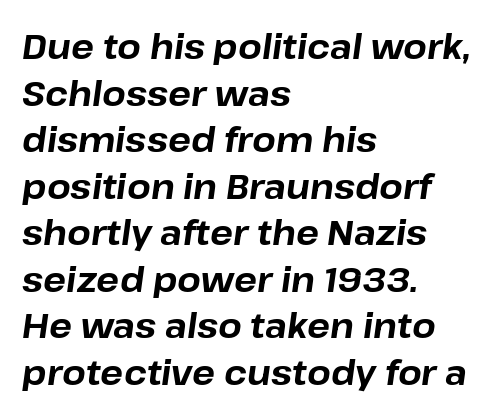
Q: Is the text bold? A: Yes.
Q: Is the text italic (slanted)? A: Yes, it leans right by about 8 degrees.
Q: Is the text underlined? A: No.
Q: How is the paragraph aligned? A: Left-aligned.
Q: Is the spacing between letters normal or unusually wide? A: Normal.
Q: Is the spacing between lines tight, normal or loose? A: Normal.
Q: Width (condensed, normal, or wide)? A: Normal.
Q: Stroke contrast? A: Low.
Q: x-height? A: Medium.
Q: Monospaced? A: No.
